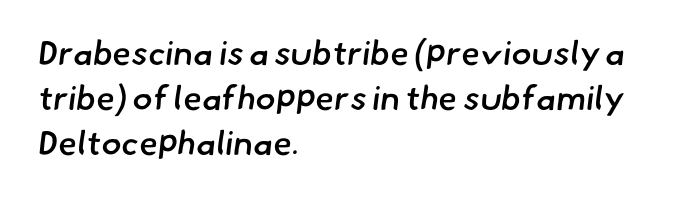
{"serif": "no", "bold": "semi", "weight": "semibold", "width": "normal", "stroke_contrast": "low", "x_height": "small", "monospaced": "no", "underline": "no", "align": "left", "line_spacing": "normal", "line_spacing_ratio": 1.32, "letter_spacing": "normal", "letter_spacing_em": 0.0, "glyph_px": 34}
